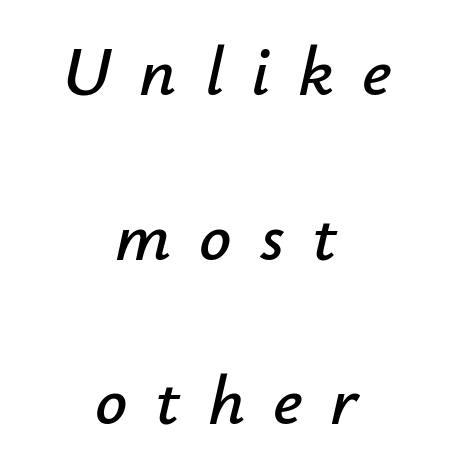
Q: Is the text italic (slanted)? A: Yes, it leans right by about 12 degrees.
Q: Is the text underlined? A: No.
Q: How is the paragraph aligned? A: Centered.
Q: Is the spacing between letters normal or unusually wide? A: Unusually wide.
Q: Is the spacing between lines tight, normal or loose? A: Loose.
Q: Width (condensed, normal, or wide)? A: Normal.
Q: Stroke contrast? A: Low.
Q: x-height? A: Small.
Q: Monospaced? A: No.
